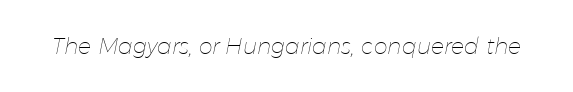
{"italic": "yes", "lean": "right", "slant_degrees": 11, "bold": "no", "underline": "no", "letter_spacing": "normal", "letter_spacing_em": 0.0, "glyph_px": 22}
